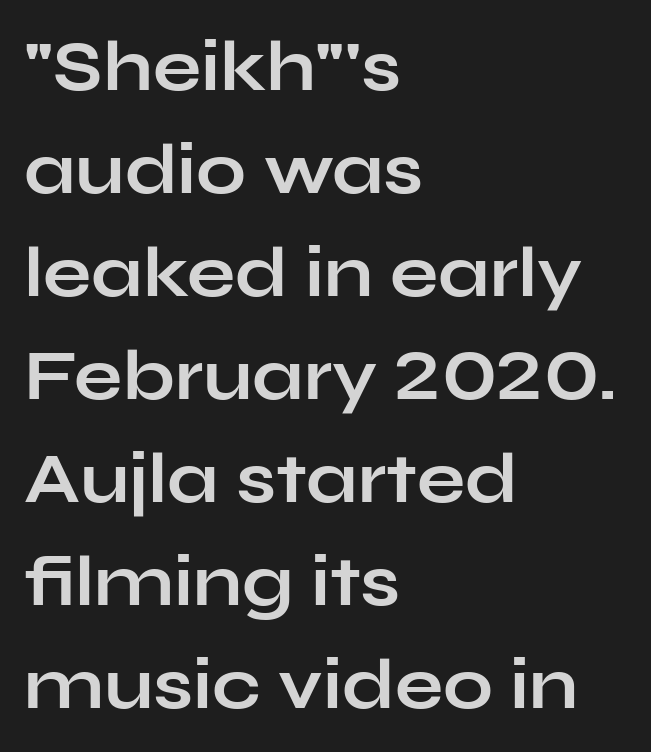
Regarding serifs, this sample does without them. Clear beneath every line of the passage. The rendering anchors every line to the left-hand side. Stroke thickness is high; the sample reads as a true bold. These lines were composed using upright roman letters. The rows are spaced the way most documents space them.
